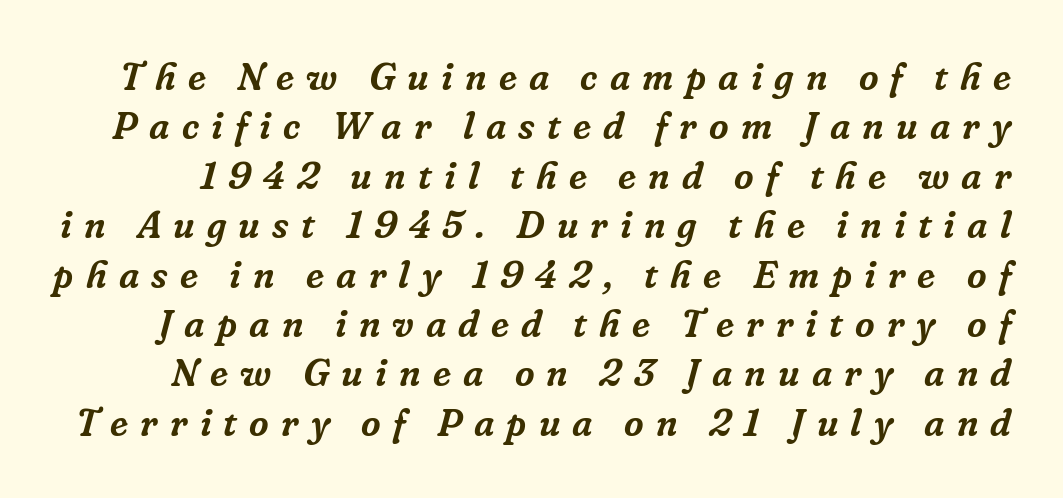
Q: Is the text italic (slanted)? A: Yes, it leans right by about 16 degrees.
Q: Is the typeface a serif or a sans-serif typeface? A: Serif.
Q: Is the text underlined? A: No.
Q: Is the spacing between letters normal or unusually wide? A: Unusually wide.
Q: Is the spacing between lines tight, normal or loose? A: Normal.
Q: Width (condensed, normal, or wide)? A: Normal.
Q: Stroke contrast? A: Low.
Q: x-height? A: Medium.
Q: Monospaced? A: No.
